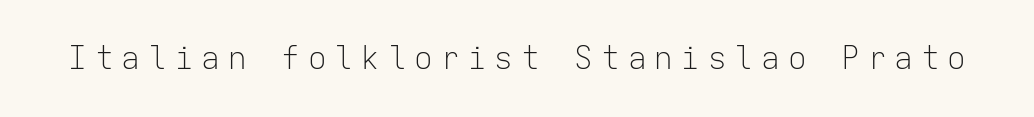
The font is comparable to plain body text, perhaps lighter. Every character here occupies the same horizontal width, giving the sample a typewriter-like rhythm. Check under the words: just untouched page. Between one letter and the next there's a generous, obvious gap. It's the straight-up-and-down kind of type.
